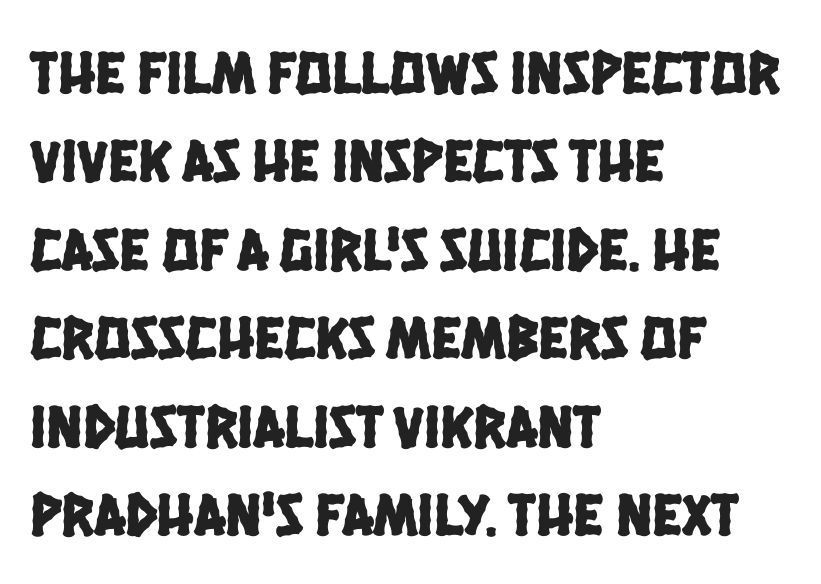
Q: Is the typeface a serif or a sans-serif typeface? A: Sans-serif.
Q: Is the text underlined? A: No.
Q: How is the paragraph aligned? A: Left-aligned.
Q: Is the spacing between letters normal or unusually wide? A: Normal.
Q: Is the spacing between lines tight, normal or loose? A: Normal.
Q: Width (condensed, normal, or wide)? A: Condensed.
Q: Stroke contrast? A: Low.
Q: x-height? A: Large.
Q: Monospaced? A: No.
